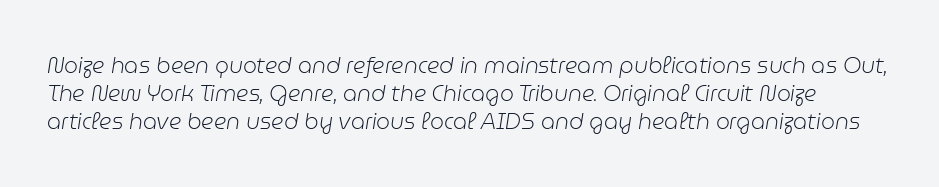
The image shows 22 px text type, italic (leaning right); set normal line spacing (1.28x), normal letter spacing, not underlined.
